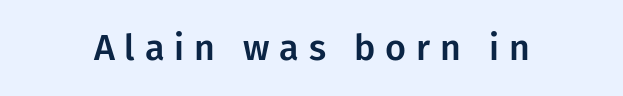
Q: Is the text italic (slanted)? A: No, it is upright.
Q: Is the typeface a serif or a sans-serif typeface? A: Sans-serif.
Q: Is the text underlined? A: No.
Q: Is the spacing between letters normal or unusually wide? A: Unusually wide.
Q: Width (condensed, normal, or wide)? A: Normal.
Q: Stroke contrast? A: Low.
Q: x-height? A: Medium.
Q: Monospaced? A: No.
